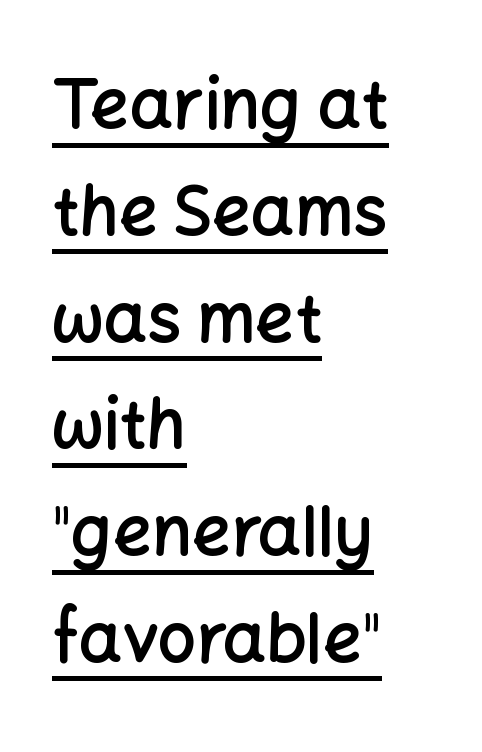
{"serif": "no", "italic": "no", "bold": "semi", "weight": "semibold", "width": "normal", "stroke_contrast": "low", "x_height": "medium", "monospaced": "no", "underline": "yes", "align": "left", "line_spacing": "normal", "line_spacing_ratio": 1.57, "letter_spacing": "normal", "letter_spacing_em": 0.0, "glyph_px": 68}
